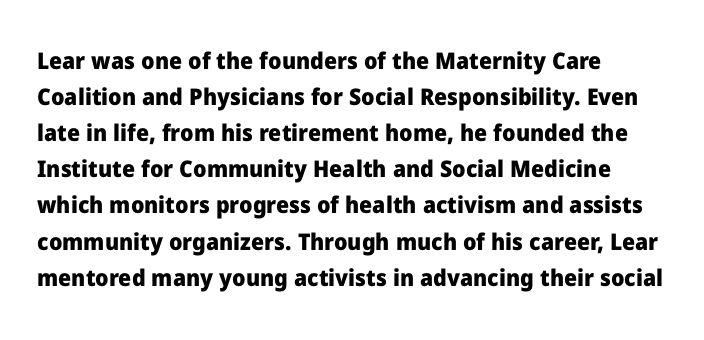
The image shows 23 px bold type, upright; set left-aligned, normal line spacing (1.57x), normal letter spacing, not underlined.
